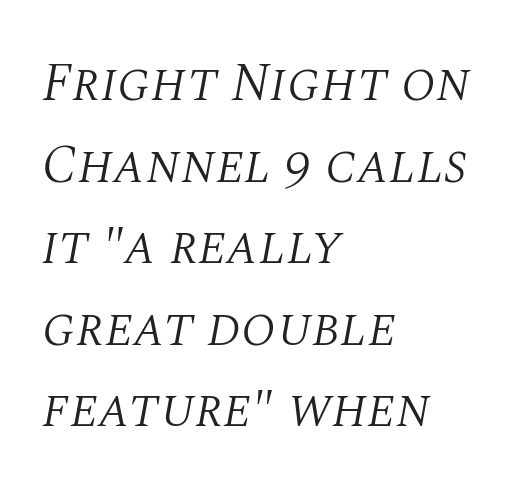
Q: Is the text bold? A: No.
Q: Is the text italic (slanted)? A: Yes, it leans right by about 10 degrees.
Q: Is the typeface a serif or a sans-serif typeface? A: Serif.
Q: Is the text underlined? A: No.
Q: How is the paragraph aligned? A: Left-aligned.
Q: Is the spacing between letters normal or unusually wide? A: Normal.
Q: Is the spacing between lines tight, normal or loose? A: Normal.
Q: Width (condensed, normal, or wide)? A: Normal.
Q: Stroke contrast? A: Medium.
Q: x-height? A: Large.
Q: Monospaced? A: No.
